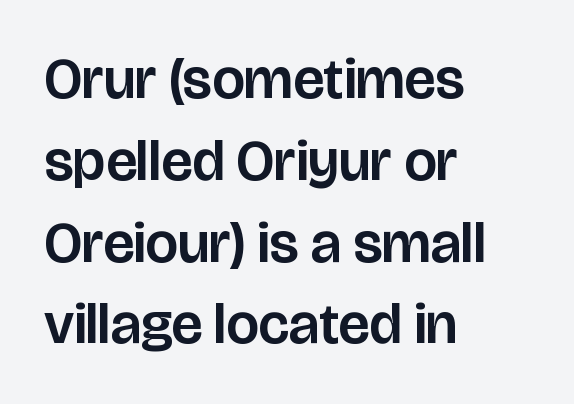
The image shows 58 px sans-serif type, upright; set left-aligned, normal line spacing (1.41x), normal letter spacing, not underlined; low stroke contrast and a large x-height.
